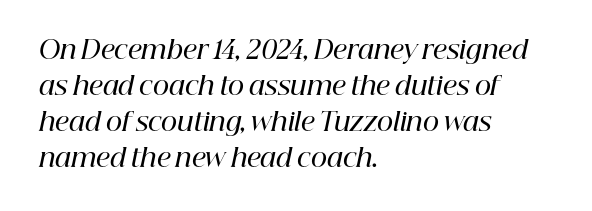
{"italic": "yes", "lean": "right", "slant_degrees": 12, "bold": "semi", "underline": "no", "align": "left", "line_spacing": "normal", "line_spacing_ratio": 1.44, "letter_spacing": "normal", "letter_spacing_em": 0.0, "glyph_px": 25}
